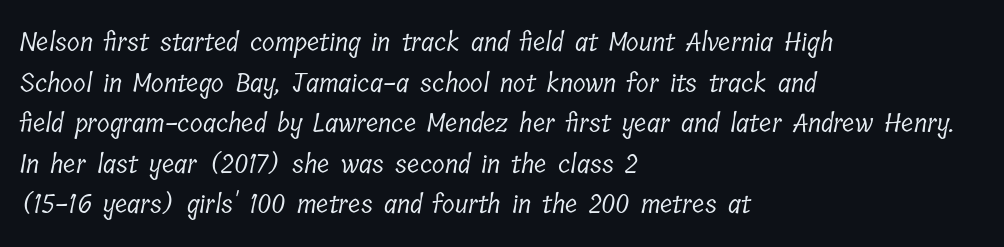
These lines keep a tight, regular rhythm from letter to letter. Rows of type keep a routine distance in the vertical direction. Line beginnings align vertically; line endings do not. No chunkiness to these letters — they're not bold.
